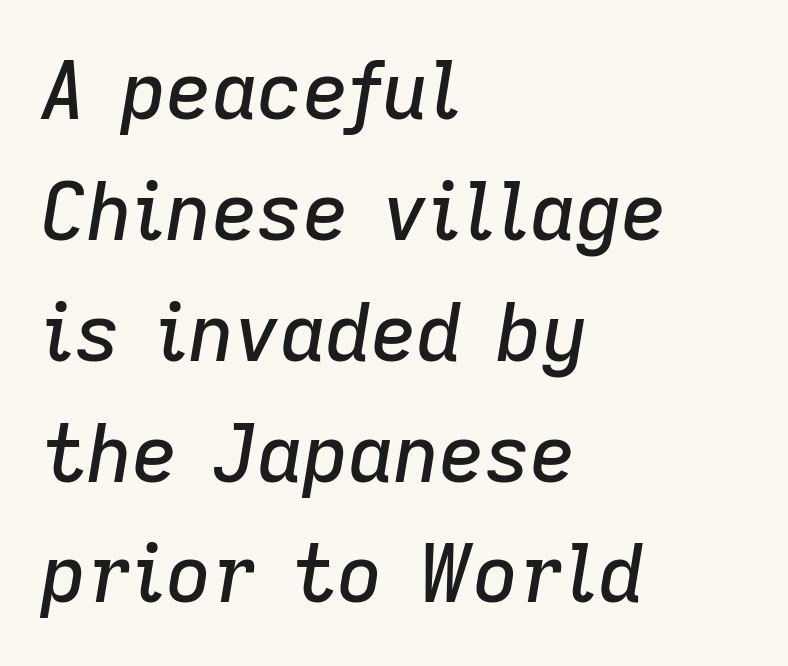
The image shows 79 px text type, italic (leaning right); set left-aligned, normal line spacing (1.53x), normal letter spacing, not underlined; low stroke contrast and a medium x-height.
